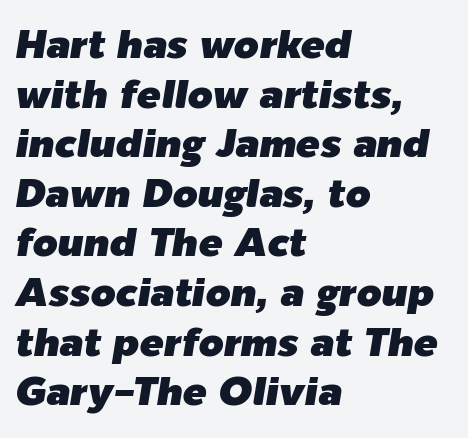
Q: Is the text italic (slanted)? A: Yes, it leans right by about 9 degrees.
Q: Is the text underlined? A: No.
Q: How is the paragraph aligned? A: Left-aligned.
Q: Is the spacing between letters normal or unusually wide? A: Normal.
Q: Width (condensed, normal, or wide)? A: Normal.
Q: Stroke contrast? A: Low.
Q: x-height? A: Medium.
Q: Monospaced? A: No.
